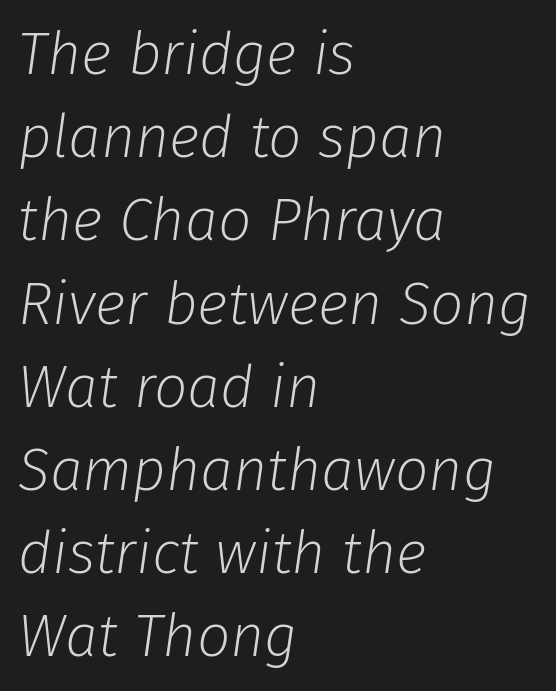
Q: Is the text bold? A: No.
Q: Is the text italic (slanted)? A: Yes, it leans right by about 8 degrees.
Q: Is the text underlined? A: No.
Q: How is the paragraph aligned? A: Left-aligned.
Q: Is the spacing between letters normal or unusually wide? A: Normal.
Q: Is the spacing between lines tight, normal or loose? A: Normal.
Q: Width (condensed, normal, or wide)? A: Normal.
Q: Stroke contrast? A: Low.
Q: x-height? A: Medium.
Q: Monospaced? A: No.
